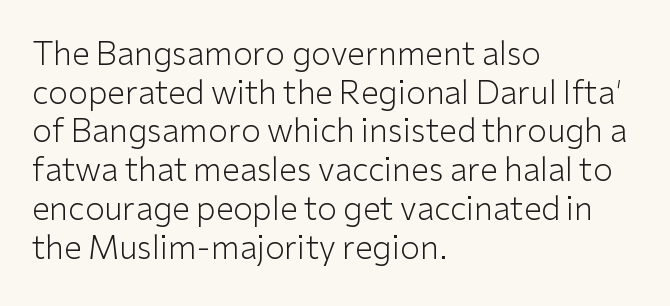
Each letter keeps its own natural width here, so spacing adapts to shape. Nobody touched the tracking dial on this one. Quick note: underline off. The lines in this sample share a left origin and differ only in where they stop. Posture: vertical. Note: no serifs on the glyphs.
